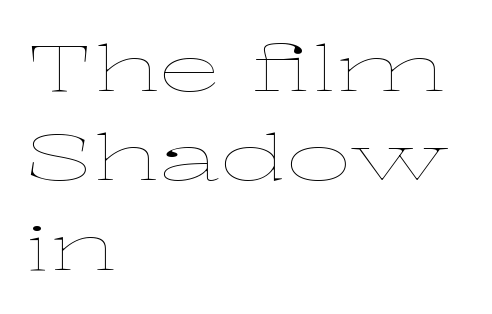
The image shows 63 px thin, wide type, upright; set left-aligned, normal line spacing (1.42x), normal letter spacing, not underlined; low stroke contrast and a medium x-height.
